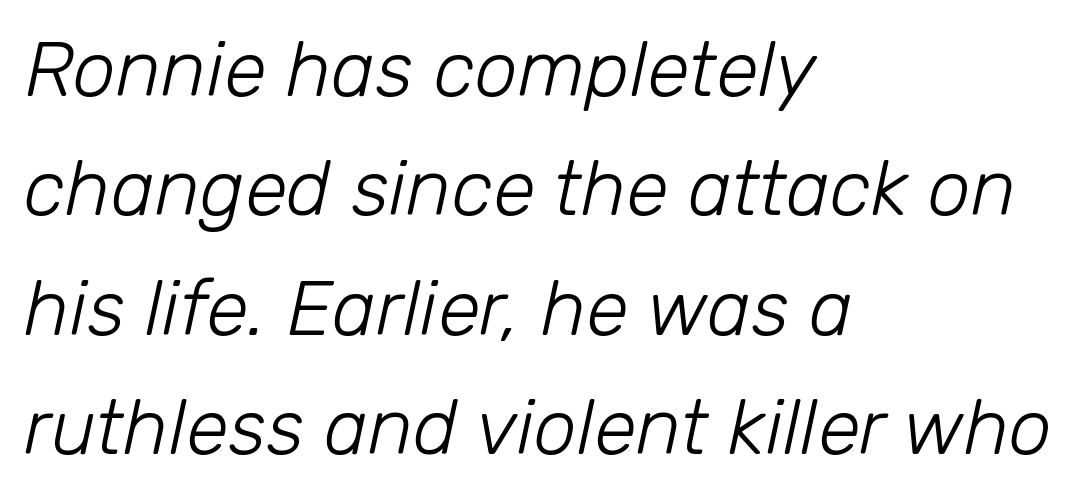
The image shows 77 px light type, italic (leaning right); set left-aligned, normal line spacing (1.55x), normal letter spacing, not underlined; low stroke contrast and a medium x-height.
